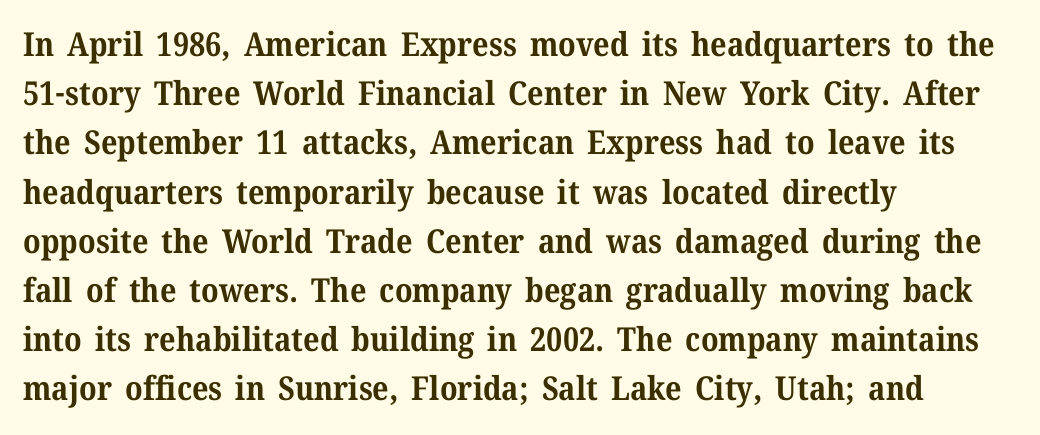
The image shows 33 px bold serif type, upright; set left-aligned, normal line spacing (1.49x), normal letter spacing, not underlined; medium stroke contrast and a medium x-height.
